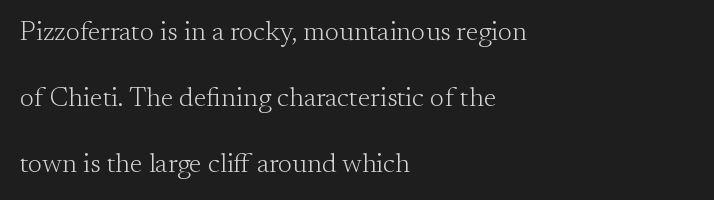
Q: Is the text bold? A: No.
Q: Is the text italic (slanted)? A: No, it is upright.
Q: Is the text underlined? A: No.
Q: How is the paragraph aligned? A: Left-aligned.
Q: Is the spacing between letters normal or unusually wide? A: Normal.
Q: Is the spacing between lines tight, normal or loose? A: Loose.
